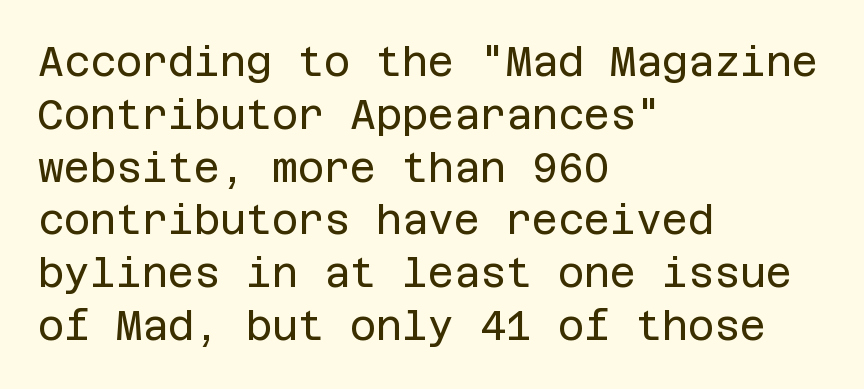
{"serif": "no", "italic": "no", "bold": "no", "weight": "regular", "width": "normal", "stroke_contrast": "low", "x_height": "large", "underline": "no", "align": "left", "line_spacing": "normal", "line_spacing_ratio": 1.32, "letter_spacing": "normal", "letter_spacing_em": 0.0, "glyph_px": 40}
